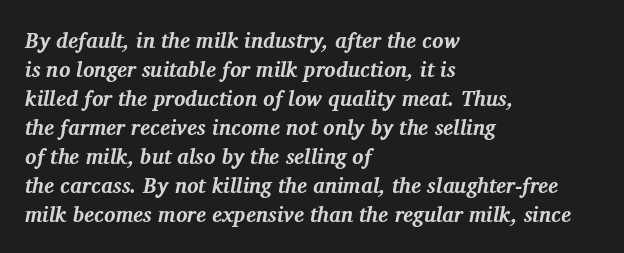
Q: Is the text bold? A: Yes.
Q: Is the text italic (slanted)? A: Yes, it leans right by about 11 degrees.
Q: Is the text underlined? A: No.
Q: How is the paragraph aligned? A: Left-aligned.
Q: Is the spacing between letters normal or unusually wide? A: Normal.
Q: Is the spacing between lines tight, normal or loose? A: Normal.
